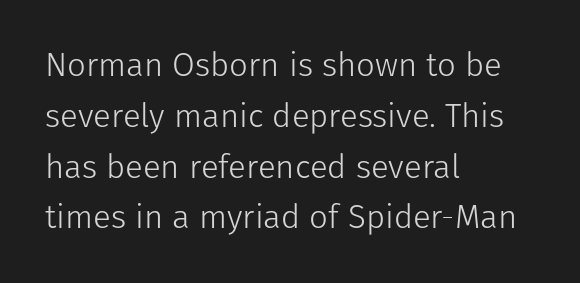
Q: Is the text bold? A: No.
Q: Is the text italic (slanted)? A: No, it is upright.
Q: Is the typeface a serif or a sans-serif typeface? A: Sans-serif.
Q: Is the text underlined? A: No.
Q: How is the paragraph aligned? A: Left-aligned.
Q: Is the spacing between letters normal or unusually wide? A: Normal.
Q: Is the spacing between lines tight, normal or loose? A: Normal.
Q: Width (condensed, normal, or wide)? A: Normal.
Q: Stroke contrast? A: Low.
Q: x-height? A: Medium.
Q: Monospaced? A: No.
